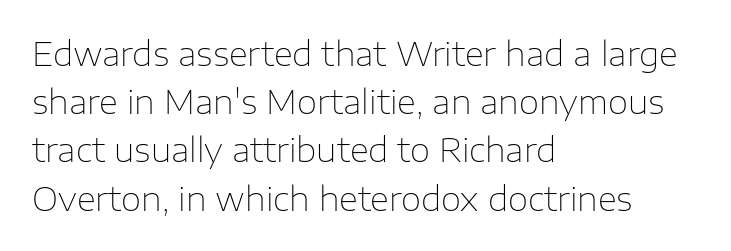
Check under the words: just untouched page. Note the varied advance widths — an 'i' is clearly narrower than an 'm'. Characters follow at the spacing the type designer built in. A typesetter would mark this as roman, not italic. In terms of leading, this rendering sits right in the middle.
